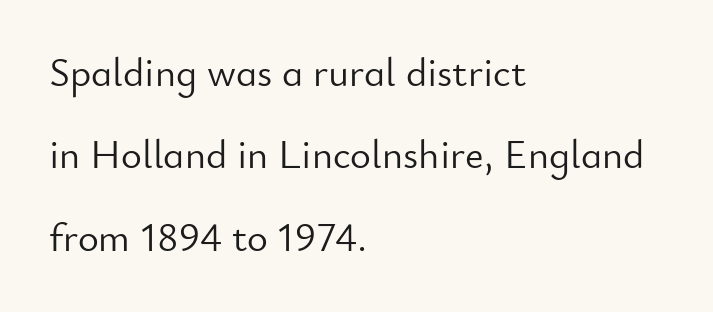
{"serif": "no", "italic": "no", "bold": "no", "weight": "light", "width": "normal", "stroke_contrast": "low", "x_height": "small", "monospaced": "no", "underline": "no", "align": "left", "line_spacing": "loose", "line_spacing_ratio": 2.06, "letter_spacing": "normal", "letter_spacing_em": 0.0, "glyph_px": 40}
